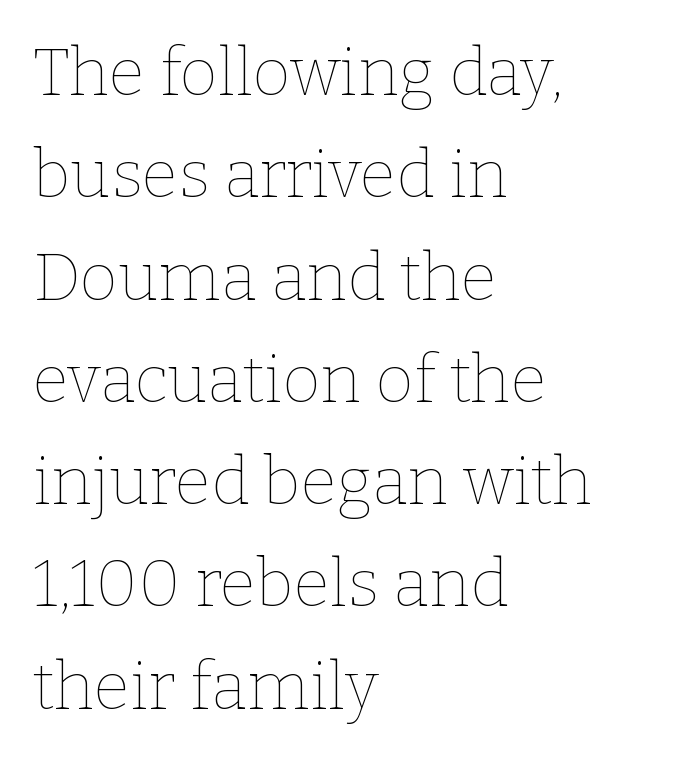
{"italic": "no", "bold": "no", "weight": "thin", "width": "normal", "stroke_contrast": "low", "x_height": "medium", "monospaced": "no", "underline": "no", "align": "left", "line_spacing": "normal", "line_spacing_ratio": 1.55, "letter_spacing": "normal", "letter_spacing_em": 0.0, "glyph_px": 66}
